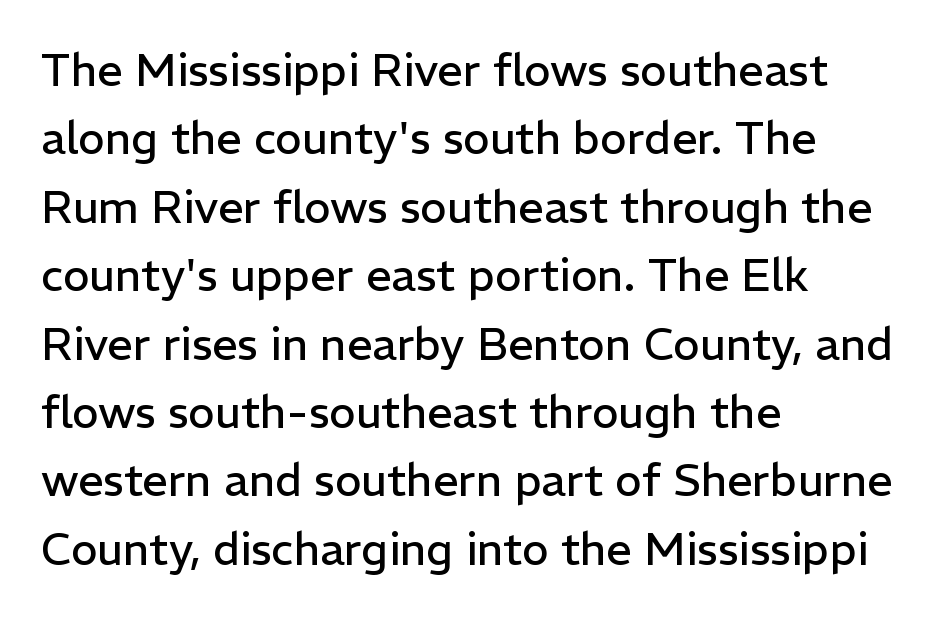
{"serif": "no", "italic": "no", "bold": "no", "weight": "regular", "width": "normal", "stroke_contrast": "low", "x_height": "medium", "monospaced": "no", "underline": "no", "align": "left", "line_spacing": "normal", "line_spacing_ratio": 1.52, "letter_spacing": "normal", "letter_spacing_em": 0.0, "glyph_px": 45}
